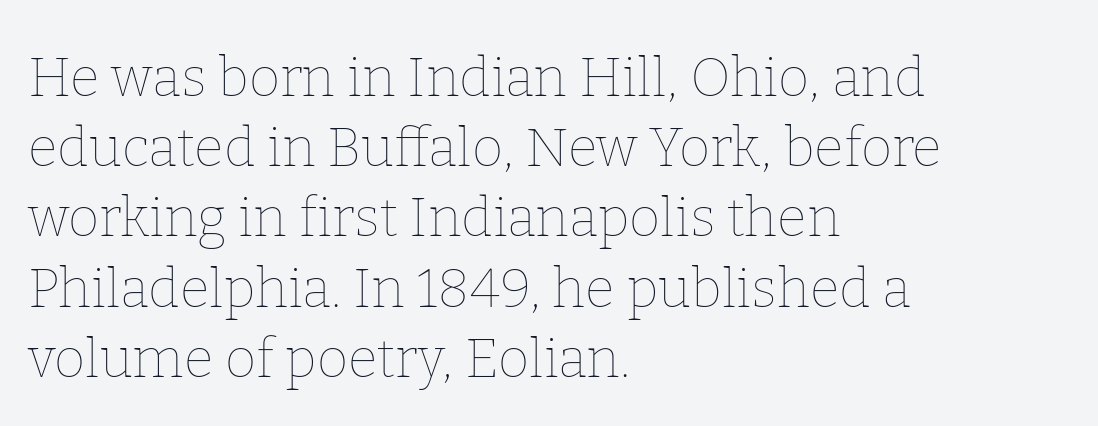
Line starts are locked; line ends wander. Honestly, the letter spacing is just normal — you wouldn't notice it. Normally led — the rows are evenly, conventionally spaced. Stems and bowls with no extra thickness — not bold. The letters advance in unequal steps, a hallmark of proportional type.
